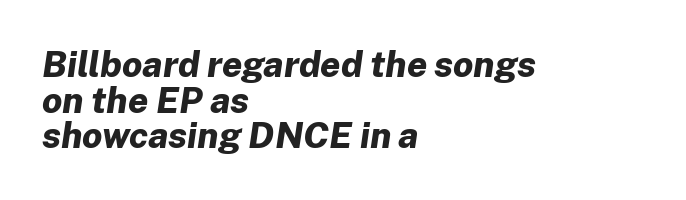
The image shows 36 px bold type, italic (leaning right); set left-aligned, tight line spacing (0.99x), normal letter spacing, not underlined; low stroke contrast and a medium x-height.
